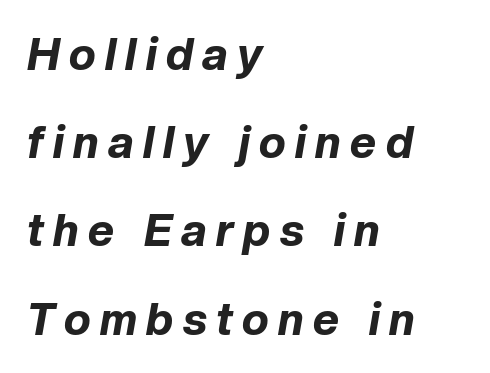
Q: Is the text bold? A: Yes.
Q: Is the text italic (slanted)? A: Yes, it leans right by about 10 degrees.
Q: Is the text underlined? A: No.
Q: How is the paragraph aligned? A: Left-aligned.
Q: Is the spacing between letters normal or unusually wide? A: Unusually wide.
Q: Is the spacing between lines tight, normal or loose? A: Loose.
Q: Width (condensed, normal, or wide)? A: Normal.
Q: Stroke contrast? A: Low.
Q: x-height? A: Medium.
Q: Monospaced? A: No.
